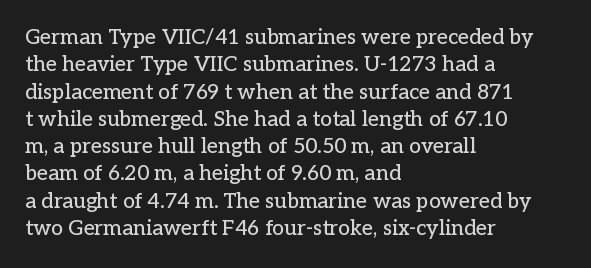
Q: Is the text italic (slanted)? A: No, it is upright.
Q: Is the text underlined? A: No.
Q: How is the paragraph aligned? A: Left-aligned.
Q: Is the spacing between letters normal or unusually wide? A: Normal.
Q: Is the spacing between lines tight, normal or loose? A: Normal.
